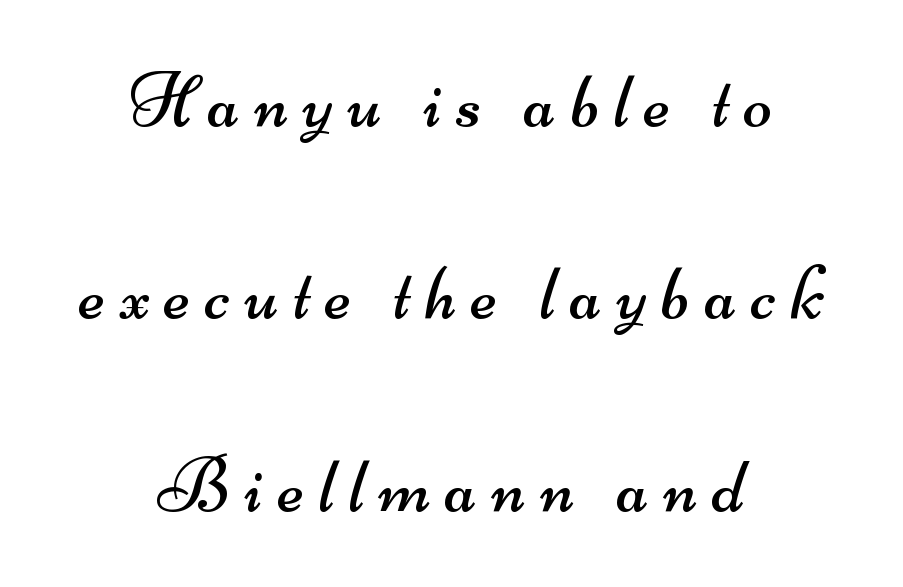
The image shows 77 px regular-weight, wide sans-serif type; set centered, loose line spacing (2.5x), not underlined; medium stroke contrast and a small x-height.
